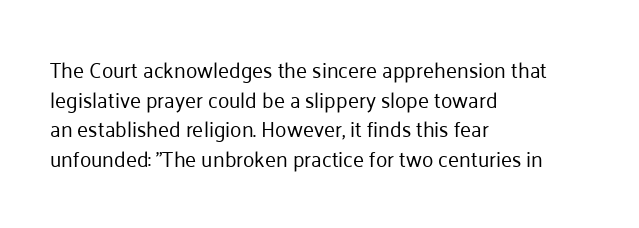
{"italic": "no", "bold": "no", "underline": "no", "align": "left", "line_spacing": "normal", "line_spacing_ratio": 1.41, "letter_spacing": "normal", "letter_spacing_em": 0.0, "glyph_px": 21}
